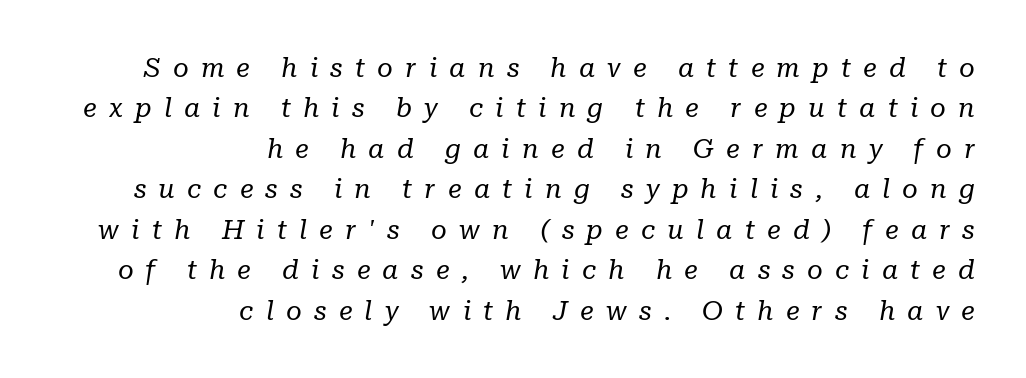
Visually the block forms a straight wall on the right and a jagged coastline on the left. Students, observe: this is what conventionally led text looks like. The tracking reads as deliberately expanded to a designer's eye. Bold? No — there's no thickening of the strokes. Would a proofreader flag this as italicized? Yes. No word sits above an underline.
